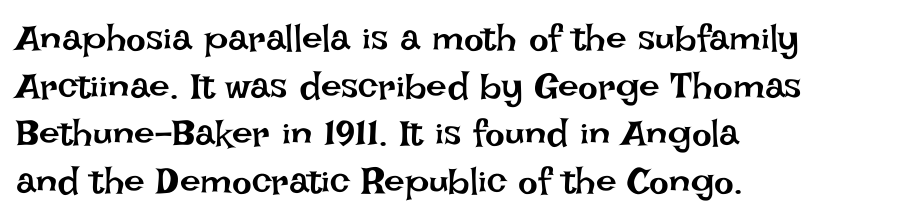
Q: Is the text bold? A: No.
Q: Is the text italic (slanted)? A: No, it is upright.
Q: Is the text underlined? A: No.
Q: How is the paragraph aligned? A: Left-aligned.
Q: Is the spacing between letters normal or unusually wide? A: Normal.
Q: Is the spacing between lines tight, normal or loose? A: Normal.
Q: Width (condensed, normal, or wide)? A: Normal.
Q: Stroke contrast? A: Low.
Q: x-height? A: Large.
Q: Monospaced? A: No.
